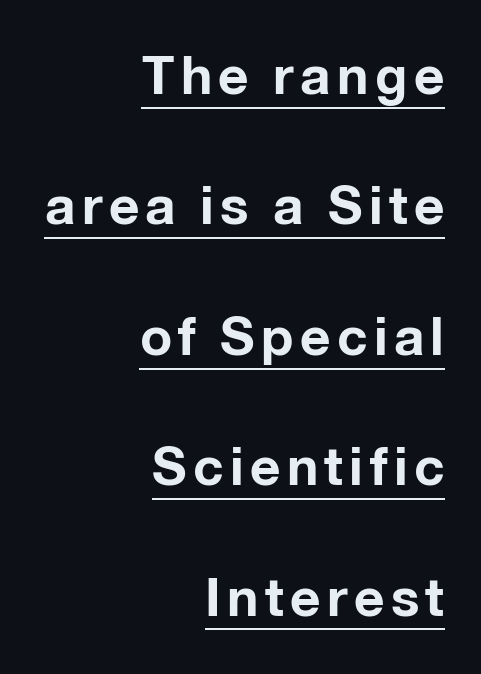
This sample has the flowing, uneven cadence of proportional lettering. Where is the straight margin? On the right. Typesetter's note: full bold, strokes at maximum text heaviness. Interline gaps are noticeably wide in this sample.
